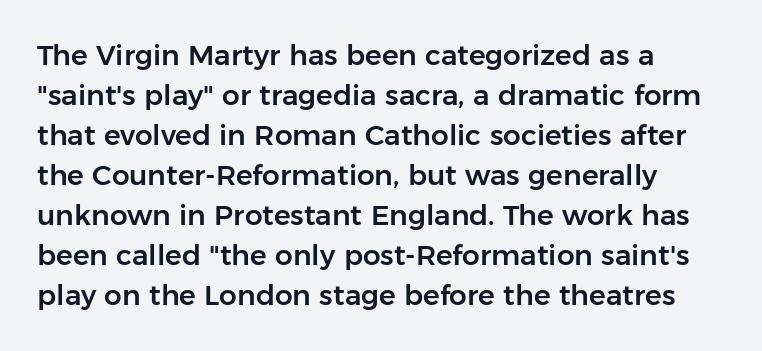
Q: Is the text italic (slanted)? A: No, it is upright.
Q: Is the typeface a serif or a sans-serif typeface? A: Sans-serif.
Q: Is the text underlined? A: No.
Q: How is the paragraph aligned? A: Left-aligned.
Q: Is the spacing between letters normal or unusually wide? A: Normal.
Q: Is the spacing between lines tight, normal or loose? A: Normal.
Q: Width (condensed, normal, or wide)? A: Normal.
Q: Stroke contrast? A: Low.
Q: x-height? A: Medium.
Q: Monospaced? A: No.
